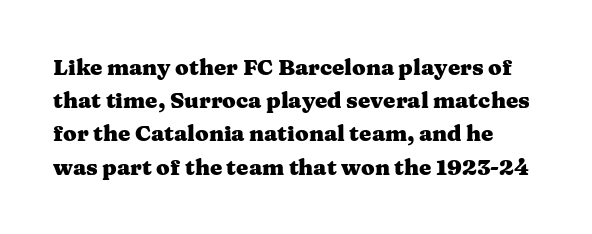
The image shows 22 px bold type, upright; set normal line spacing (1.51x), normal letter spacing, not underlined.
